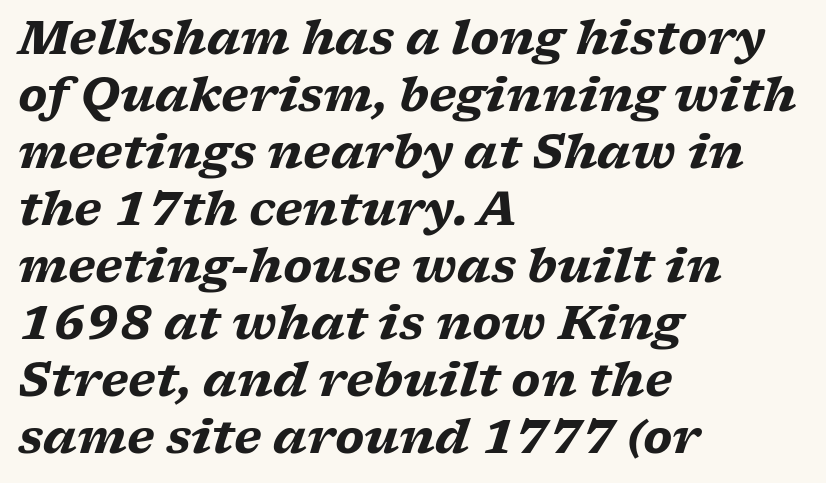
Observe the lean: these are italic letterforms. You could not count columns in this text — the font is proportionally spaced. The text block is weighted toward the left margin, trailing off unevenly rightward. I'd describe the lettering as bold — thick and assertive.
